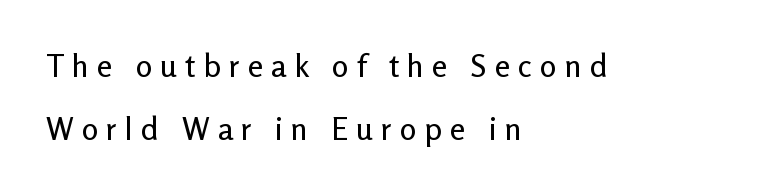
Q: Is the text italic (slanted)? A: No, it is upright.
Q: Is the typeface a serif or a sans-serif typeface? A: Sans-serif.
Q: Is the text underlined? A: No.
Q: How is the paragraph aligned? A: Left-aligned.
Q: Is the spacing between letters normal or unusually wide? A: Unusually wide.
Q: Is the spacing between lines tight, normal or loose? A: Loose.
Q: Width (condensed, normal, or wide)? A: Normal.
Q: Stroke contrast? A: Low.
Q: x-height? A: Medium.
Q: Monospaced? A: No.
